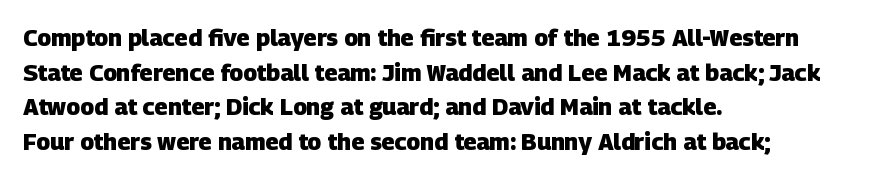
Short note: letters normally spaced. Heavy-handed strokes throughout: this text is bold. The words here are not underlined. The passage is arranged the way most books set body copy — flush left. Vertical spacing — default.
